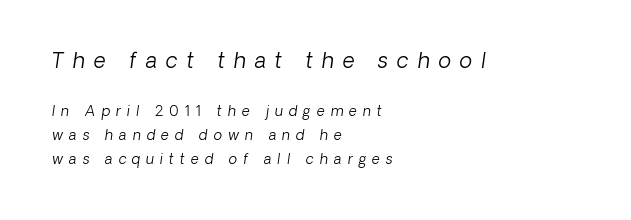
A quiet, ordinary-to-light weight characterises the typeface. If you squint, the top block still reads clearly — it's the larger of the two. The passage is arranged the way most books set body copy — flush left. Honestly, the letter spacing is so wide it's the main thing you notice.
